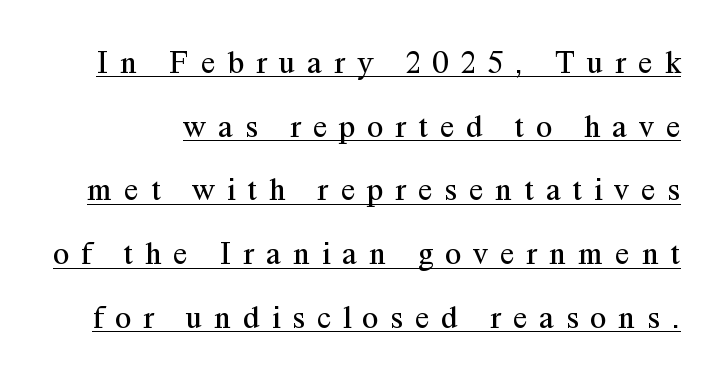
The image shows 33 px regular-weight serif type, upright; set loose line spacing (1.93x), unusually wide letter spacing (+0.36 em), underlined; medium stroke contrast and a medium x-height.
